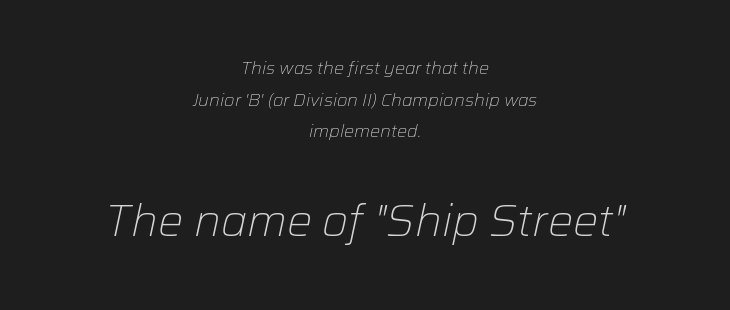
The image shows 45 px light type, italic (leaning right); set centered, line spacing 1.76x, normal letter spacing, not underlined; the second (bottom) block is 2.5x larger; low stroke contrast and a medium x-height.
